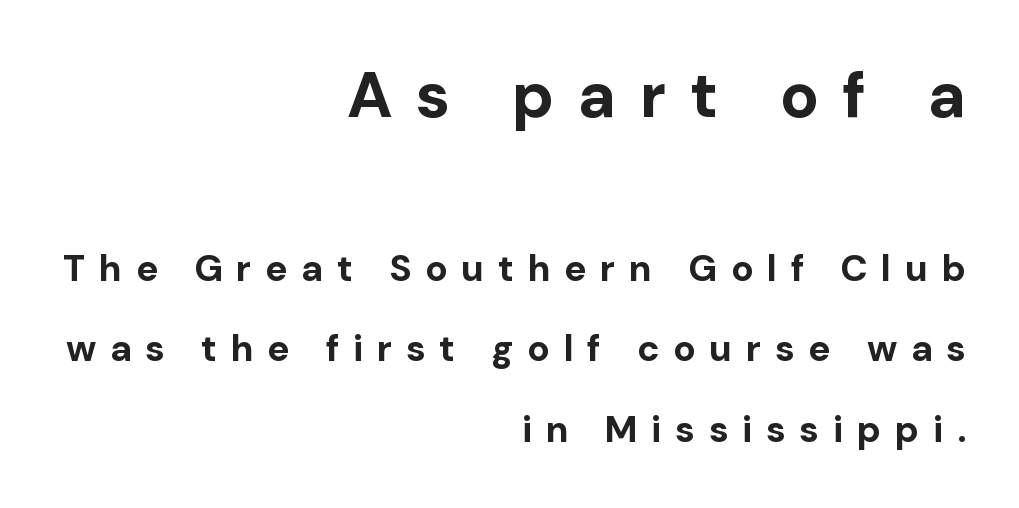
Q: Is the text bold? A: Yes.
Q: Is the text italic (slanted)? A: No, it is upright.
Q: Is the typeface a serif or a sans-serif typeface? A: Sans-serif.
Q: Is the text underlined? A: No.
Q: How is the paragraph aligned? A: Right-aligned.
Q: Is the spacing between letters normal or unusually wide? A: Unusually wide.
Q: Is the spacing between lines tight, normal or loose? A: Loose.
Q: Which block of text is set in a larger size, the first (top) or the second (bottom)? A: The first (top) one.
Q: Width (condensed, normal, or wide)? A: Normal.
Q: Stroke contrast? A: Low.
Q: x-height? A: Medium.
Q: Monospaced? A: No.
